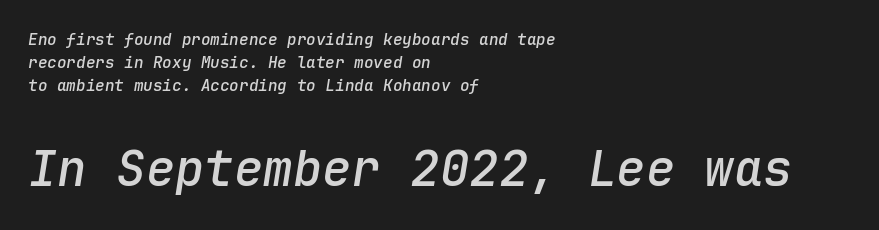
The image shows 49 px semibold type, italic (leaning right), monospaced; set left-aligned, normal line spacing (1.44x), normal letter spacing, not underlined; the second (bottom) block is 3.06x larger; low stroke contrast and a medium x-height.
